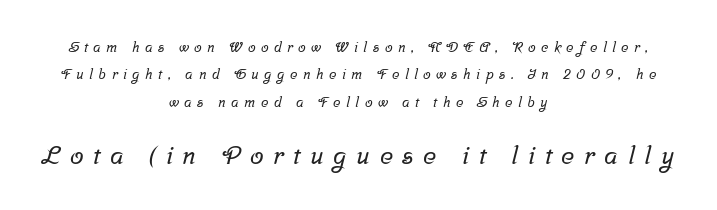
The image shows 25 px text type; set centered, loose line spacing (1.96x), unusually wide letter spacing (+0.38 em), not underlined; the second (bottom) block is 1.79x larger.
